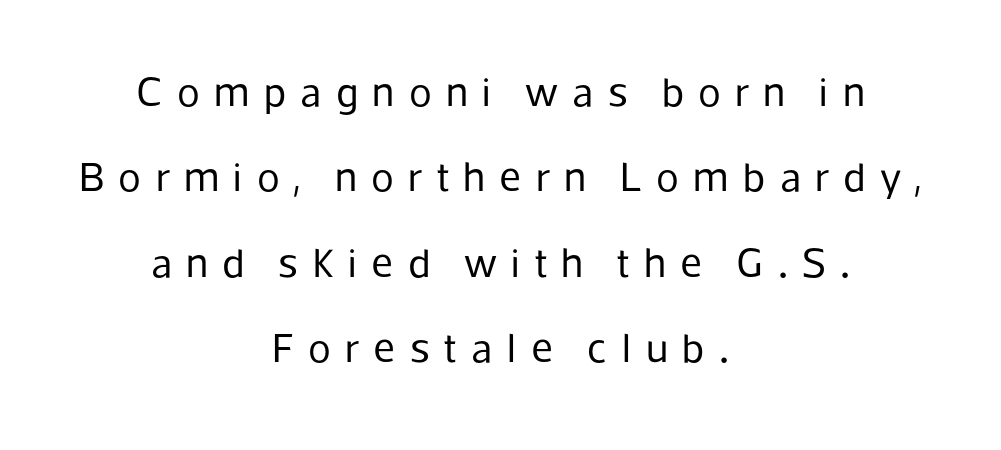
The image shows 42 px regular-weight sans-serif type, upright; set centered, loose line spacing (2.03x), unusually wide letter spacing (+0.34 em), not underlined; low stroke contrast and a medium x-height.
